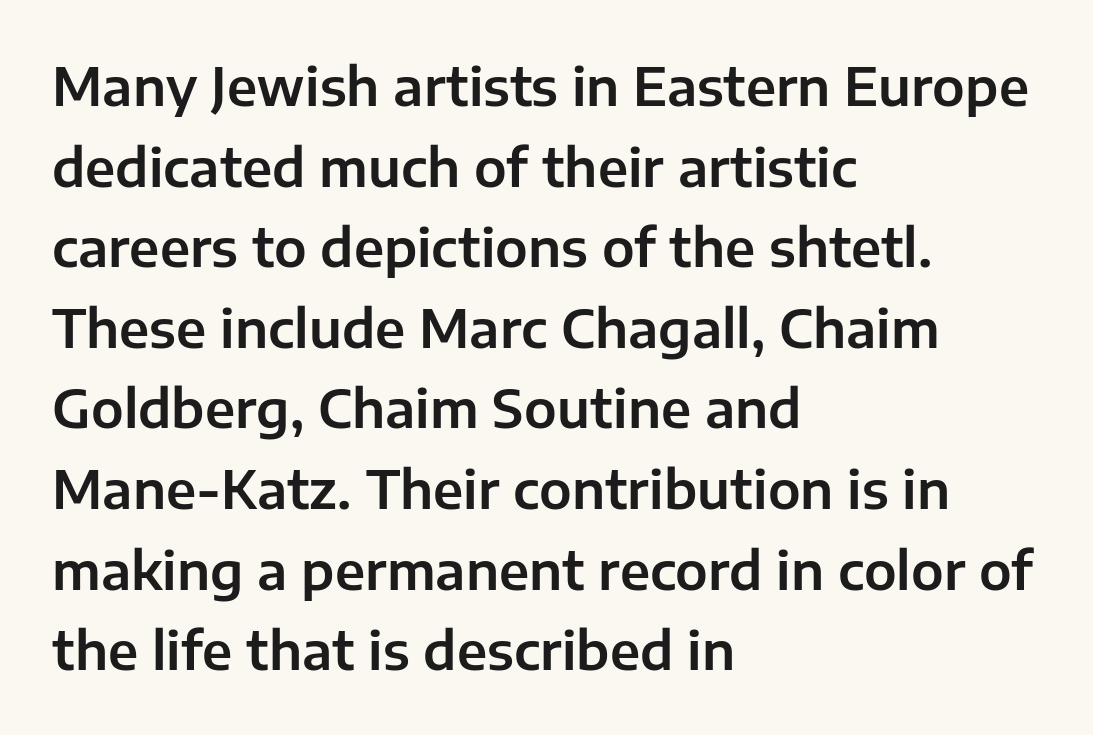
The image shows 52 px sans-serif type, upright; set left-aligned, normal line spacing (1.55x), normal letter spacing, not underlined; low stroke contrast and a medium x-height.
